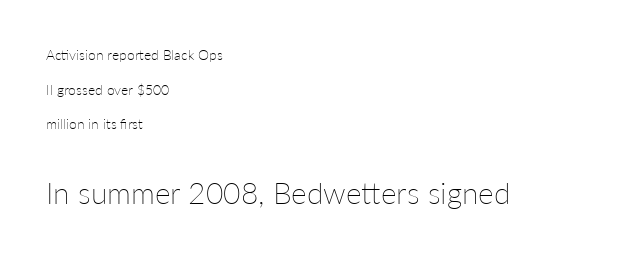
The letterforms sit shoulder to shoulder at normal distance. Block two is the big one; block one sits smaller above it. Bold? No — there's no thickening of the strokes. The axis of the letterforms is exactly vertical.
